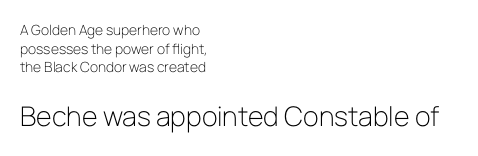
Larger block? The one below; the one above is distinctly smaller. Style check: upright. The foot of each line stays bare and open. Rows of type keep a routine distance in the vertical direction. These lines stack with their left ends in a neat column. The face looks like a standard text weight, possibly lighter.
